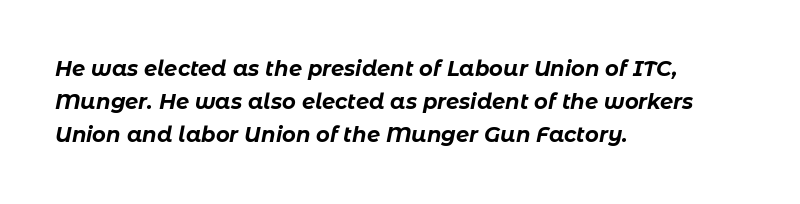
{"italic": "yes", "lean": "right", "slant_degrees": 11, "bold": "yes", "underline": "no", "align": "left", "line_spacing": "normal", "line_spacing_ratio": 1.58, "letter_spacing": "normal", "letter_spacing_em": 0.0, "glyph_px": 21}
